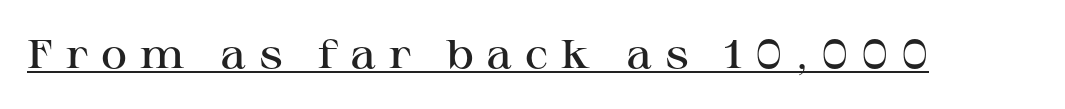
Q: Is the text bold? A: Semi-bold.
Q: Is the text italic (slanted)? A: No, it is upright.
Q: Is the typeface a serif or a sans-serif typeface? A: Serif.
Q: Is the text underlined? A: Yes.
Q: Is the spacing between letters normal or unusually wide? A: Unusually wide.
Q: Width (condensed, normal, or wide)? A: Wide.
Q: Stroke contrast? A: High.
Q: x-height? A: Medium.
Q: Monospaced? A: No.
